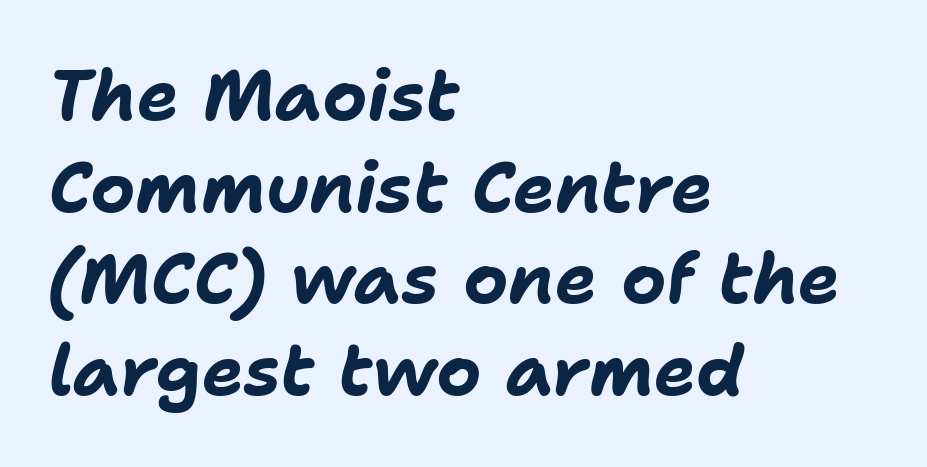
Q: Is the text bold? A: Yes.
Q: Is the text italic (slanted)? A: Yes, it leans right by about 11 degrees.
Q: Is the text underlined? A: No.
Q: How is the paragraph aligned? A: Left-aligned.
Q: Is the spacing between letters normal or unusually wide? A: Normal.
Q: Is the spacing between lines tight, normal or loose? A: Normal.
Q: Width (condensed, normal, or wide)? A: Normal.
Q: Stroke contrast? A: Low.
Q: x-height? A: Medium.
Q: Monospaced? A: No.
